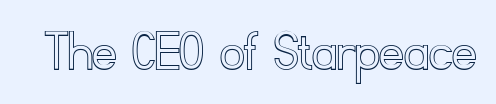
The image shows 60 px text type, upright; set normal letter spacing, not underlined; a small x-height.
